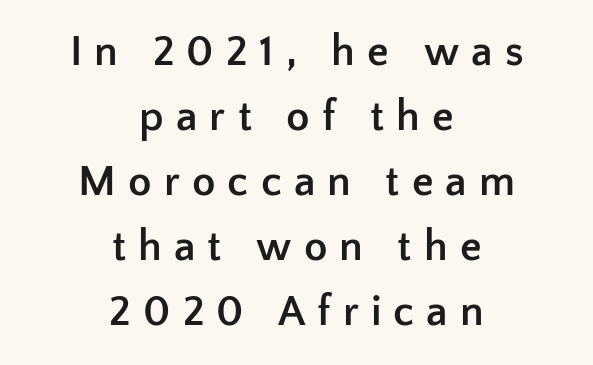
Q: Is the text bold? A: Yes.
Q: Is the text italic (slanted)? A: No, it is upright.
Q: Is the typeface a serif or a sans-serif typeface? A: Sans-serif.
Q: Is the text underlined? A: No.
Q: How is the paragraph aligned? A: Centered.
Q: Is the spacing between letters normal or unusually wide? A: Unusually wide.
Q: Is the spacing between lines tight, normal or loose? A: Normal.
Q: Width (condensed, normal, or wide)? A: Normal.
Q: Stroke contrast? A: Low.
Q: x-height? A: Medium.
Q: Monospaced? A: No.
